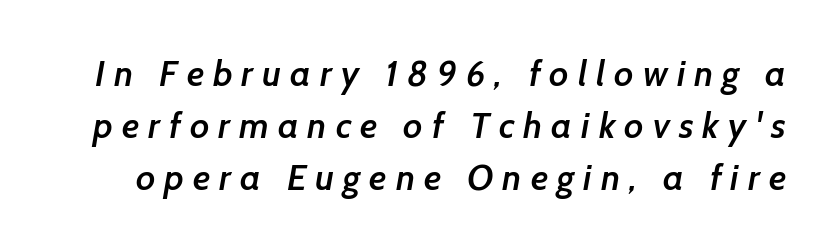
Clear beneath every line of the passage. These lines are composed in type without serifs. The letters advance in unequal steps, a hallmark of proportional type. Summary of vertical rhythm: regular, with standard interline spacing.
